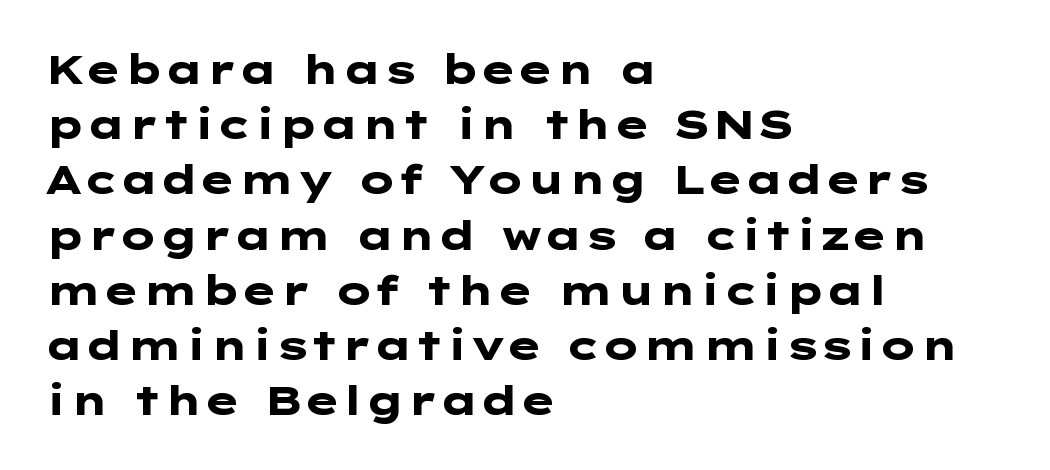
The block of text has a typical density, with ordinary space between rows. The horizontal fit of the characters is conventional and even. The ragged edge is on the right, which tells us the setting is flush left. Posture: straight, roman, zero tilt. The area under the type is left untouched. Look at the bottom of the vertical strokes: they stop flat, with no serifs.
